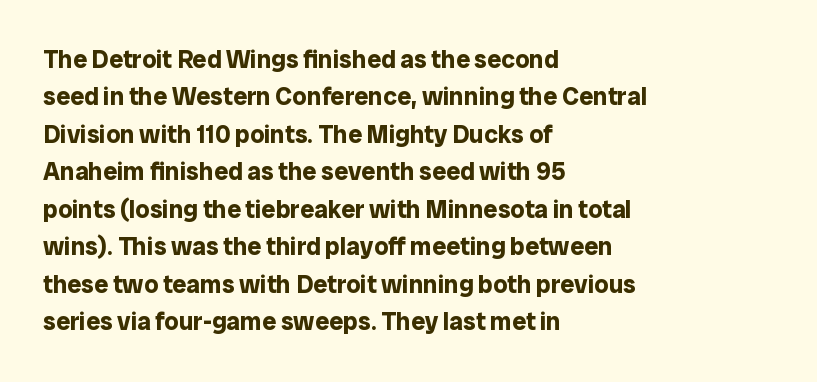
Q: Is the text bold? A: Yes.
Q: Is the text italic (slanted)? A: No, it is upright.
Q: Is the text underlined? A: No.
Q: How is the paragraph aligned? A: Left-aligned.
Q: Is the spacing between letters normal or unusually wide? A: Normal.
Q: Is the spacing between lines tight, normal or loose? A: Normal.
